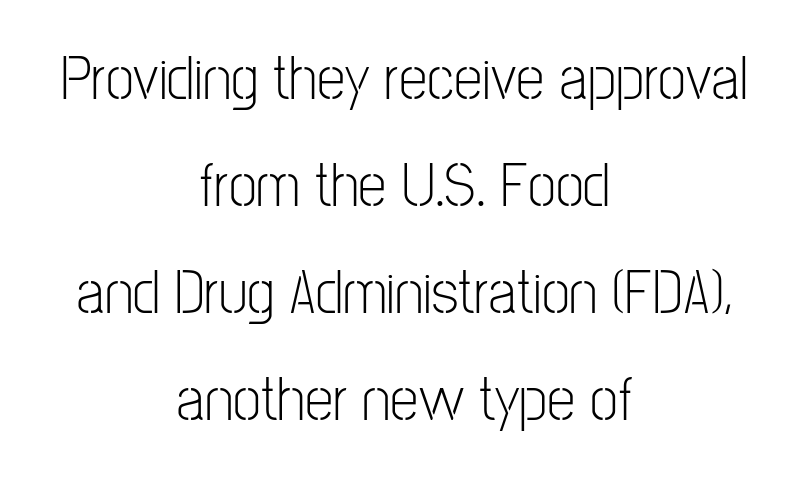
{"serif": "no", "italic": "no", "bold": "no", "weight": "light", "width": "condensed", "stroke_contrast": "low", "x_height": "medium", "monospaced": "no", "underline": "no", "align": "center", "line_spacing": "normal", "line_spacing_ratio": 1.67, "letter_spacing": "normal", "letter_spacing_em": 0.0, "glyph_px": 64}
